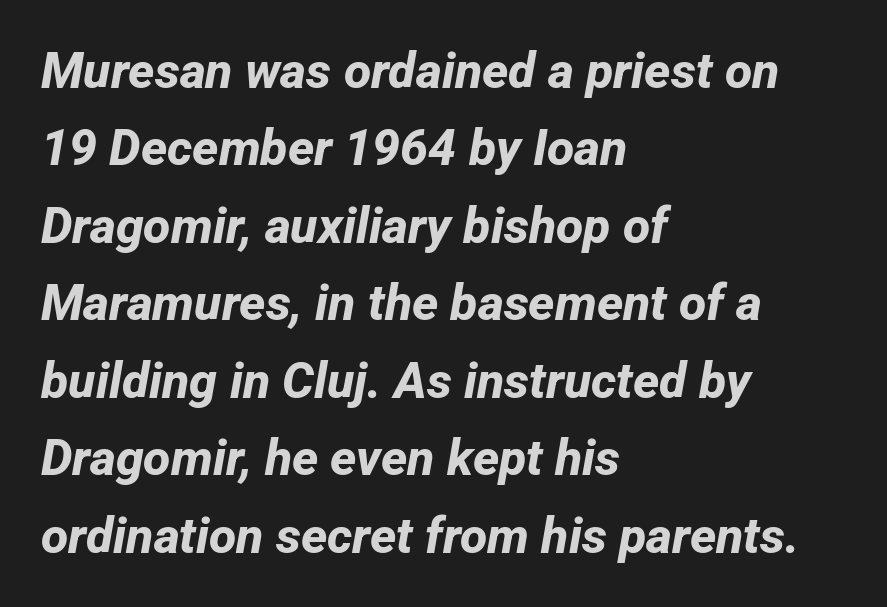
Q: Is the text bold? A: Yes.
Q: Is the typeface a serif or a sans-serif typeface? A: Sans-serif.
Q: Is the text underlined? A: No.
Q: How is the paragraph aligned? A: Left-aligned.
Q: Is the spacing between letters normal or unusually wide? A: Normal.
Q: Is the spacing between lines tight, normal or loose? A: Normal.
Q: Width (condensed, normal, or wide)? A: Normal.
Q: Stroke contrast? A: Low.
Q: x-height? A: Medium.
Q: Monospaced? A: No.
